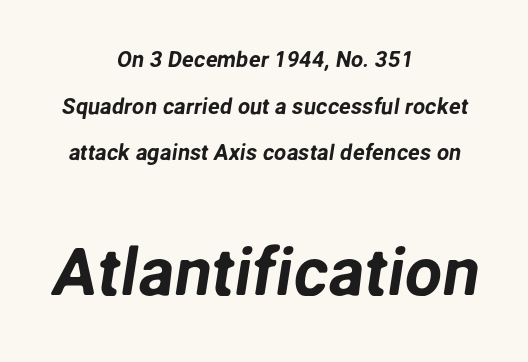
A great deal of white space separates one row of letters from the next. Classification — sans serif. Nobody touched the tracking dial on this one. Proportional: the letters do not fall into vertical columns. The rendering enlarges the type as you move from the upper chunk to the lower.
